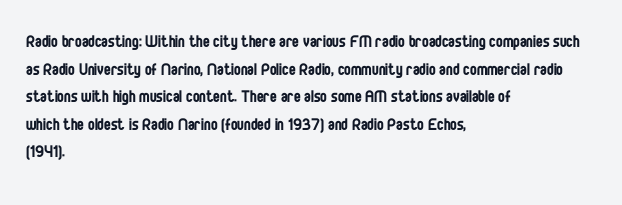
Q: Is the text bold? A: No.
Q: Is the text italic (slanted)? A: No, it is upright.
Q: Is the text underlined? A: No.
Q: How is the paragraph aligned? A: Left-aligned.
Q: Is the spacing between letters normal or unusually wide? A: Normal.
Q: Is the spacing between lines tight, normal or loose? A: Normal.
